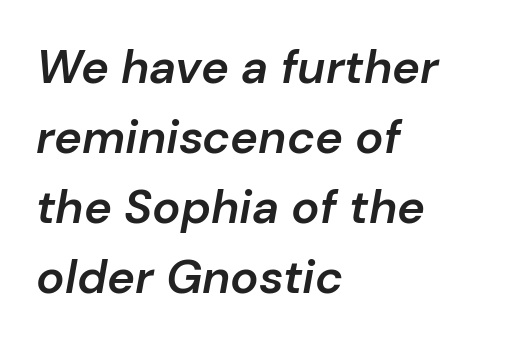
On the weight axis this lands at semibold, roughly 600. The strip under each line holds only bare page. Each letter keeps its own natural width here, so spacing adapts to shape. The line texture is even and compact thanks to regular tracking. In terms of leading, this rendering sits right in the middle. Reading down the block, your eye returns to a fixed left position each line.
